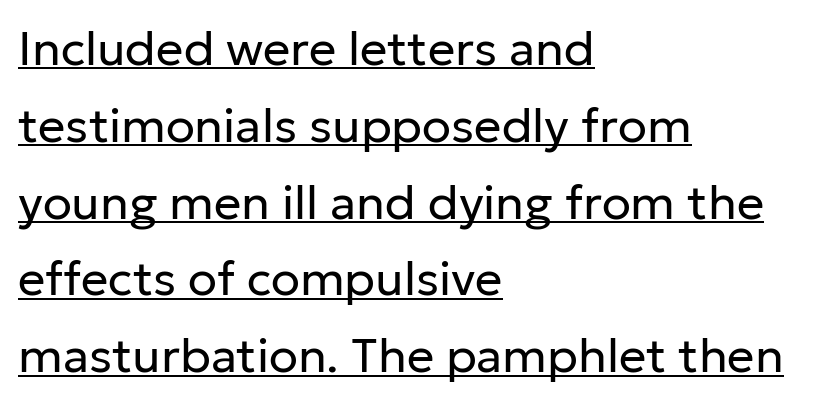
The passage is arranged the way most books set body copy — flush left. The lettering stays uniformly vertical, giving the passage a roman look. Each word holds together tightly as a unit, with standard inter-letter gaps. Varying glyph widths throughout — classic text-font behaviour.
